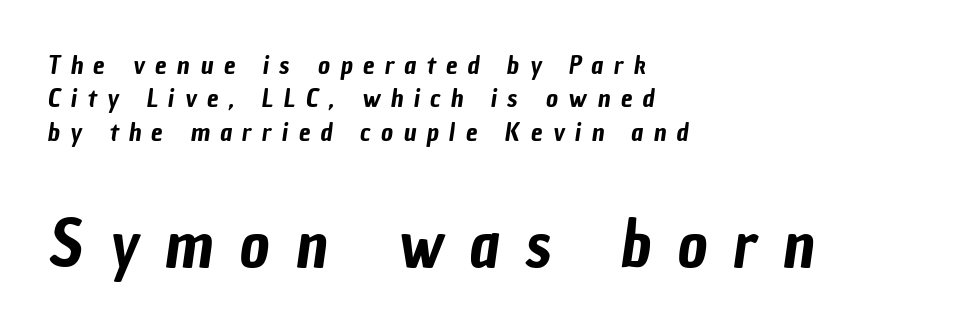
The image shows 65 px condensed sans-serif type; set left-aligned, normal line spacing (1.28x), unusually wide letter spacing (+0.4 em), not underlined; the second (bottom) block is 2.5x larger; low stroke contrast and a medium x-height.
